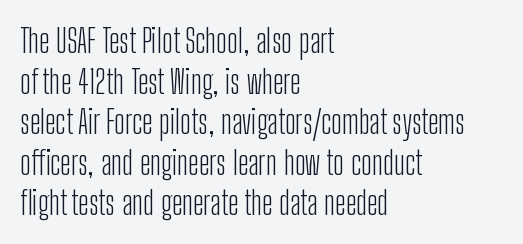
{"serif": "no", "italic": "no", "bold": "no", "weight": "light", "width": "condensed", "stroke_contrast": "low", "x_height": "medium", "monospaced": "no", "underline": "no", "align": "left", "line_spacing_ratio": 1.23, "letter_spacing": "normal", "letter_spacing_em": 0.0, "glyph_px": 33}
